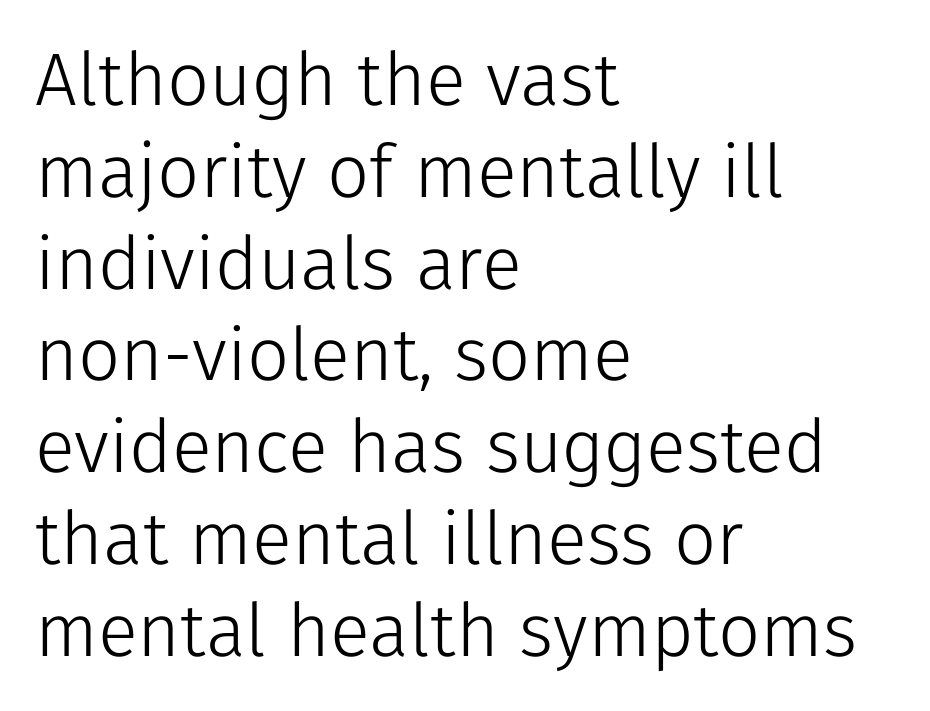
The image shows 74 px light sans-serif type, upright; set left-aligned, line spacing 1.24x, normal letter spacing, not underlined; low stroke contrast and a medium x-height.
